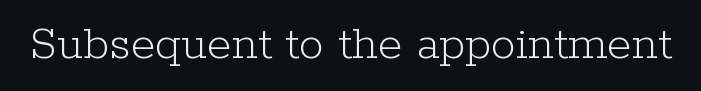
These lines are rendered in a variable-pitch font. Italic? Not at all — the glyphs are vertical. Classification — serif. The strip under each line holds only bare page.
